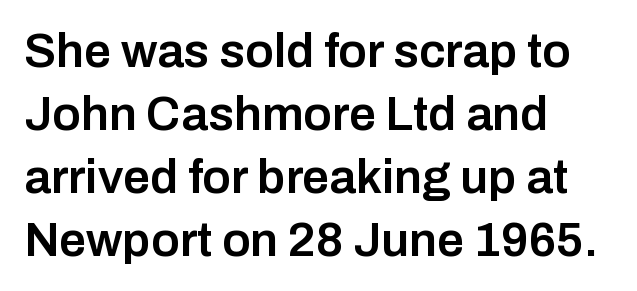
Note the varied advance widths — an 'i' is clearly narrower than an 'm'. Compared with a centered layout, this one pins lines to the left instead. The zone under the glyphs is completely vacant. Characters follow at the spacing the type designer built in.
